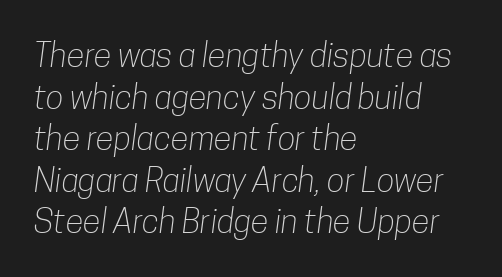
The image shows 33 px light, condensed sans-serif type; set left-aligned, normal line spacing (1.26x), normal letter spacing, not underlined; low stroke contrast and a medium x-height.
